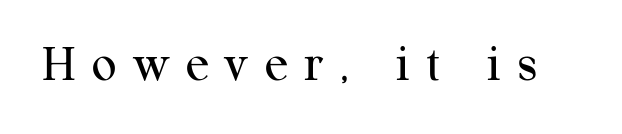
The image shows 55 px regular-weight serif type, upright; set unusually wide letter spacing (+0.29 em), not underlined; medium stroke contrast and a medium x-height.
